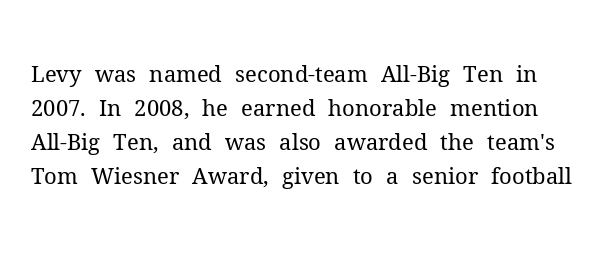
Q: Is the text bold? A: No.
Q: Is the text italic (slanted)? A: No, it is upright.
Q: Is the text underlined? A: No.
Q: Is the spacing between letters normal or unusually wide? A: Normal.
Q: Is the spacing between lines tight, normal or loose? A: Normal.
